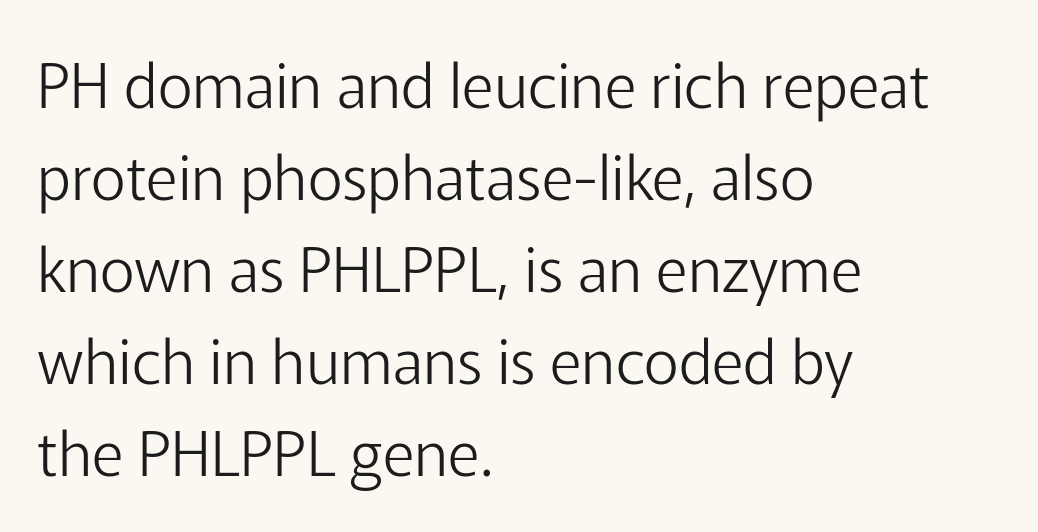
The image shows 61 px light sans-serif type, upright; set left-aligned, normal line spacing (1.51x), normal letter spacing, not underlined; low stroke contrast and a medium x-height.
